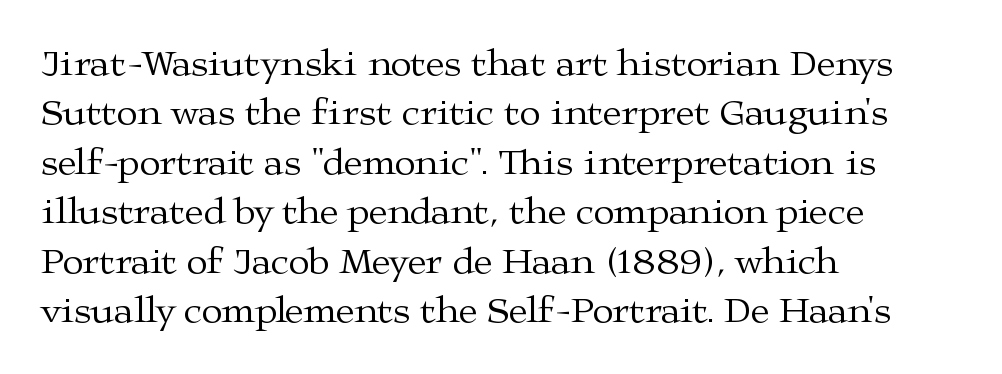
Q: Is the text bold? A: No.
Q: Is the text italic (slanted)? A: No, it is upright.
Q: Is the typeface a serif or a sans-serif typeface? A: Serif.
Q: Is the text underlined? A: No.
Q: How is the paragraph aligned? A: Left-aligned.
Q: Is the spacing between letters normal or unusually wide? A: Normal.
Q: Is the spacing between lines tight, normal or loose? A: Normal.
Q: Width (condensed, normal, or wide)? A: Wide.
Q: Stroke contrast? A: Medium.
Q: x-height? A: Medium.
Q: Monospaced? A: No.
